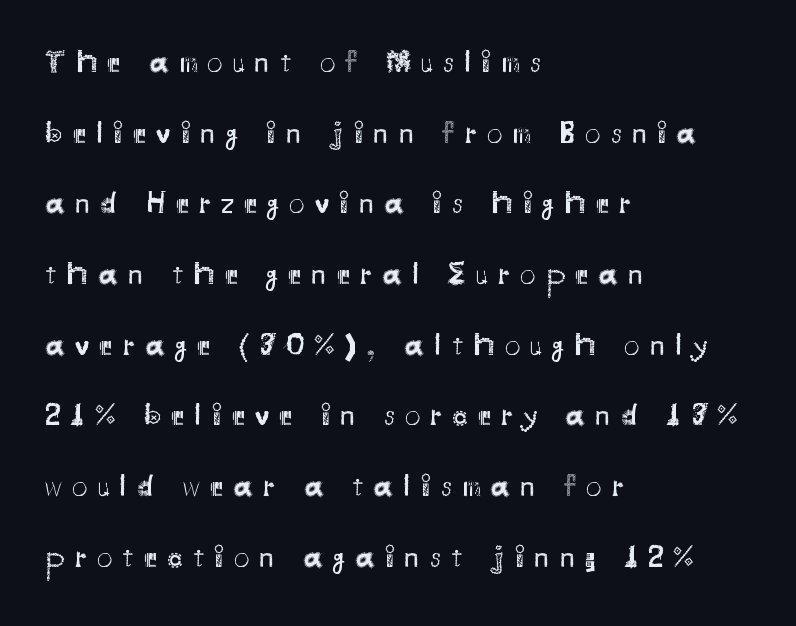
The image shows 31 px regular-weight sans-serif type, upright; set left-aligned, loose line spacing (2.28x), unusually wide letter spacing (+0.33 em), not underlined; medium stroke contrast and a small x-height.
